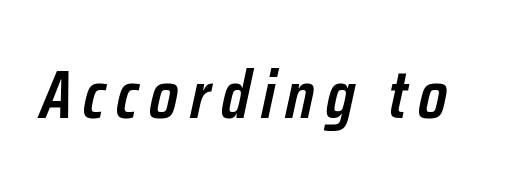
Q: Is the text bold? A: Semi-bold.
Q: Is the text italic (slanted)? A: Yes, it leans right by about 12 degrees.
Q: Is the text underlined? A: No.
Q: Width (condensed, normal, or wide)? A: Condensed.
Q: Stroke contrast? A: Low.
Q: x-height? A: Medium.
Q: Monospaced? A: No.
